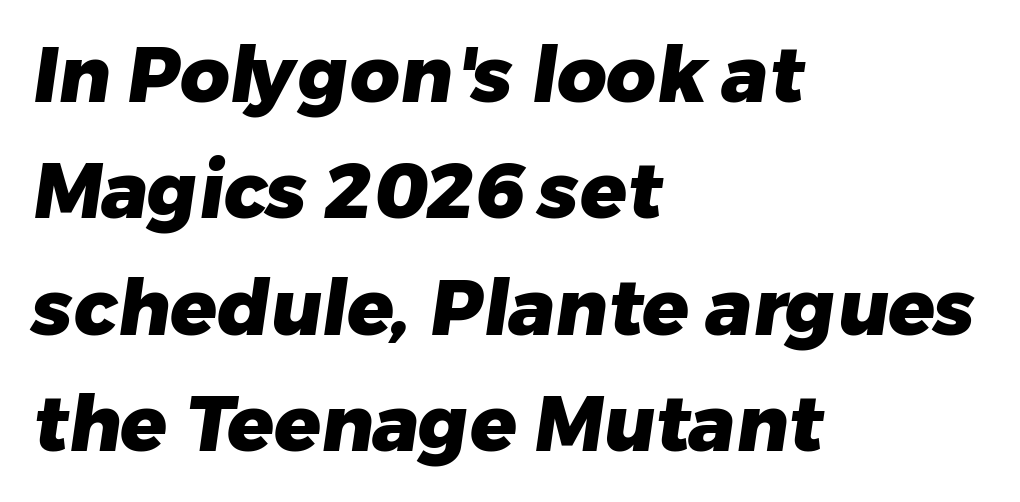
{"serif": "no", "bold": "yes", "weight": "heavy", "width": "normal", "stroke_contrast": "low", "x_height": "medium", "monospaced": "no", "underline": "no", "align": "left", "line_spacing": "normal", "line_spacing_ratio": 1.51, "letter_spacing": "normal", "letter_spacing_em": 0.0, "glyph_px": 77}
